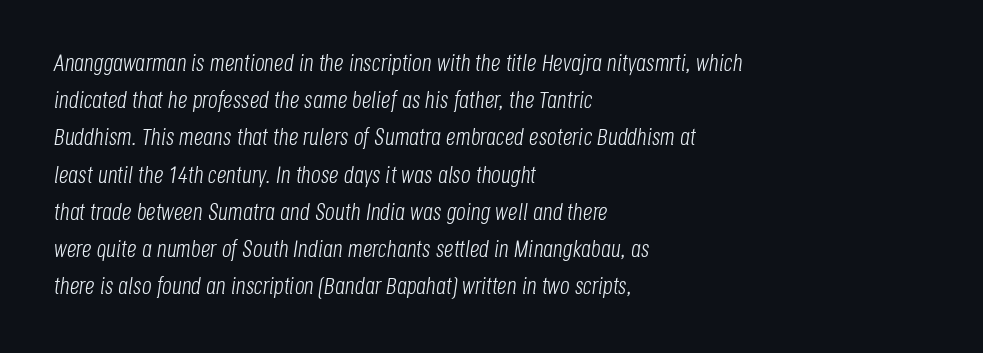
The image shows 24 px text type, italic (leaning right); set left-aligned, normal line spacing (1.55x), normal letter spacing, not underlined.
